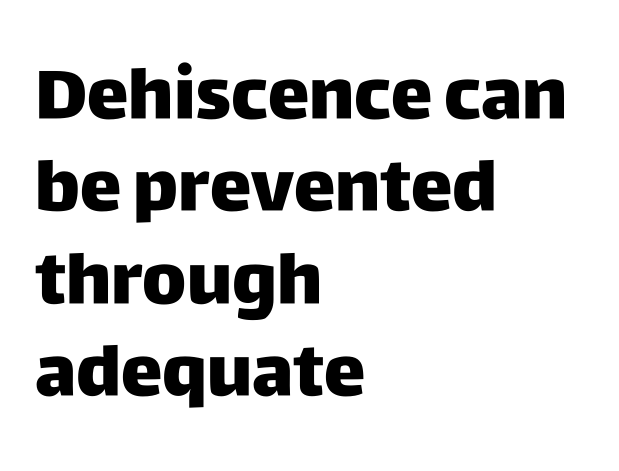
{"serif": "no", "italic": "no", "bold": "yes", "weight": "heavy", "width": "normal", "stroke_contrast": "low", "x_height": "large", "monospaced": "no", "underline": "no", "align": "left", "line_spacing": "normal", "line_spacing_ratio": 1.32, "letter_spacing": "normal", "letter_spacing_em": 0.0, "glyph_px": 70}
